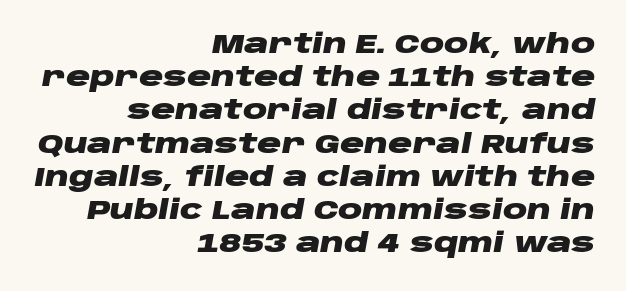
{"italic": "yes", "lean": "right", "slant_degrees": 10, "bold": "yes", "underline": "no", "align": "right", "line_spacing_ratio": 1.23, "letter_spacing": "normal", "letter_spacing_em": 0.0, "glyph_px": 27}
